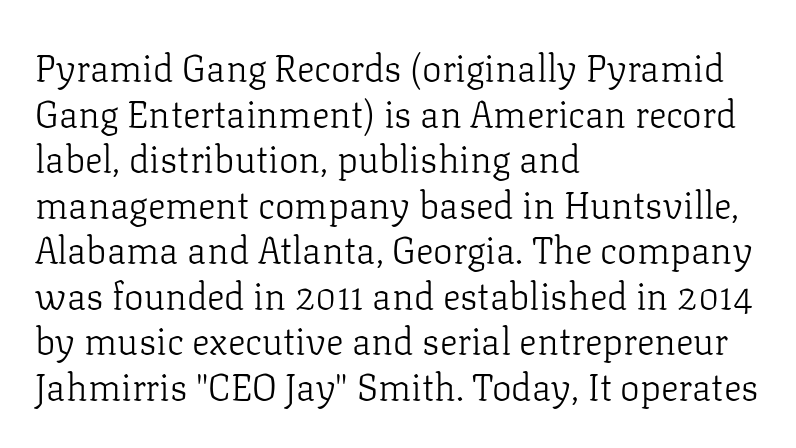
The image shows 37 px light serif type, upright; set left-aligned, line spacing 1.23x, normal letter spacing, not underlined; low stroke contrast and a medium x-height.
